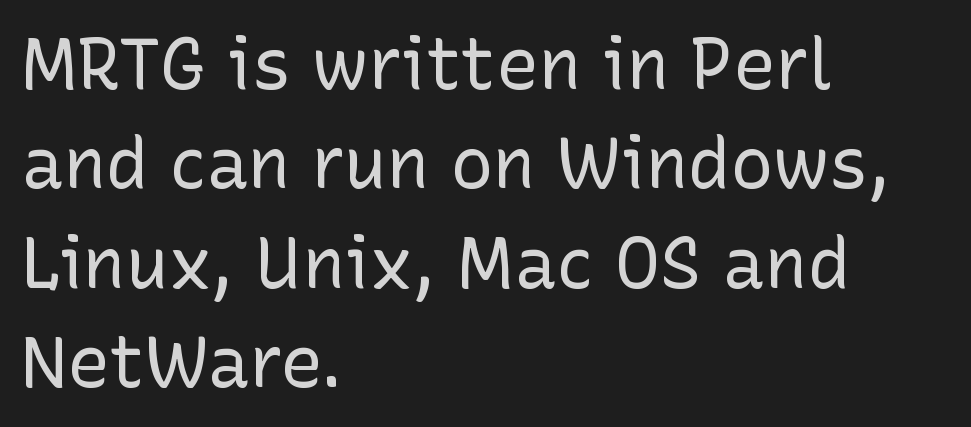
The image shows 71 px regular-weight sans-serif type, upright; set left-aligned, normal line spacing (1.4x), normal letter spacing, not underlined; low stroke contrast and a medium x-height.
